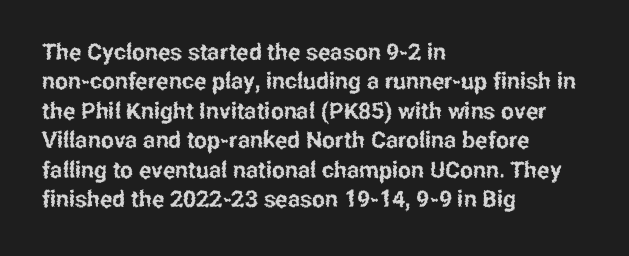
{"italic": "no", "underline": "no", "align": "left", "line_spacing": "normal", "line_spacing_ratio": 1.28, "letter_spacing": "normal", "letter_spacing_em": 0.0, "glyph_px": 23}
